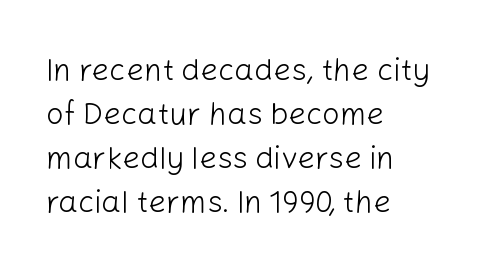
{"serif": "no", "italic": "no", "bold": "no", "weight": "light", "width": "normal", "stroke_contrast": "low", "x_height": "medium", "monospaced": "no", "underline": "no", "align": "left", "line_spacing": "normal", "line_spacing_ratio": 1.42, "letter_spacing": "normal", "letter_spacing_em": 0.0, "glyph_px": 31}
